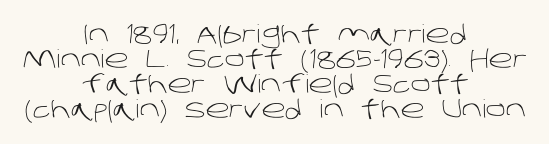
The image shows 25 px text type; set centered, tight line spacing (1.0x), normal letter spacing, not underlined.
